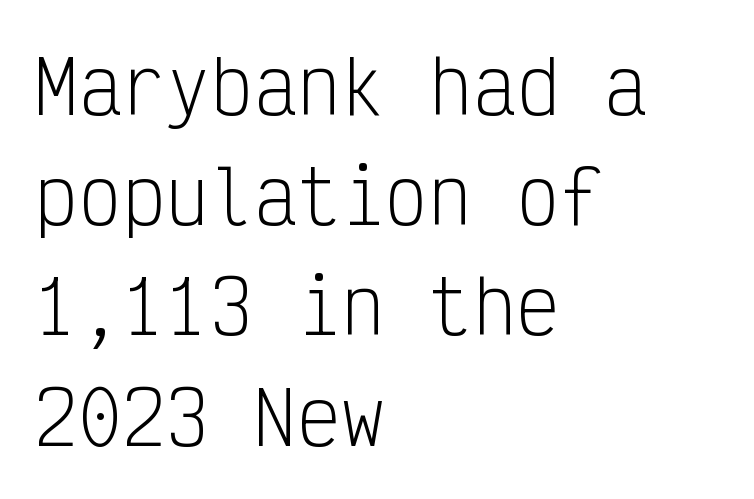
Q: Is the text bold? A: No.
Q: Is the text italic (slanted)? A: No, it is upright.
Q: Is the typeface a serif or a sans-serif typeface? A: Sans-serif.
Q: Is the text underlined? A: No.
Q: How is the paragraph aligned? A: Left-aligned.
Q: Is the spacing between letters normal or unusually wide? A: Normal.
Q: Is the spacing between lines tight, normal or loose? A: Normal.
Q: Width (condensed, normal, or wide)? A: Condensed.
Q: Stroke contrast? A: Low.
Q: x-height? A: Medium.
Q: Monospaced? A: Yes.
